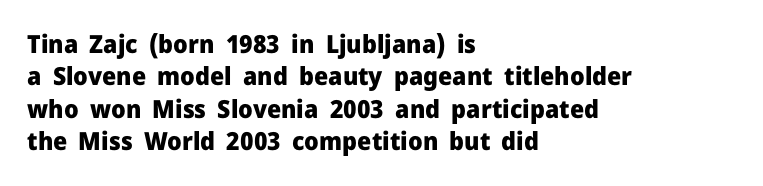
{"italic": "no", "bold": "yes", "underline": "no", "align": "left", "line_spacing": "normal", "line_spacing_ratio": 1.3, "letter_spacing": "normal", "letter_spacing_em": 0.0, "glyph_px": 25}
